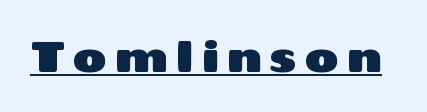
If you drew a line through each stem, it would be perfectly vertical. A typesetter would call this proportional, since set widths differ per character. The rendering shows plain stroke endings on the letterforms — a sans-serif design. Quick note: underline on.
